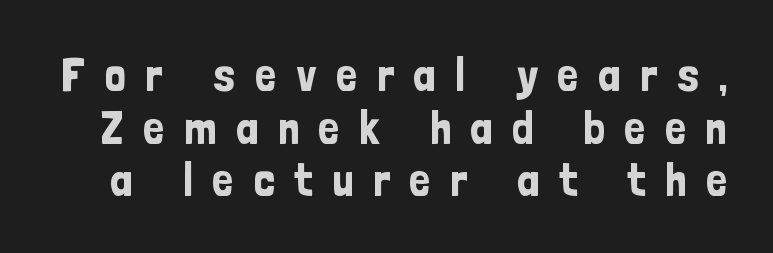
Looks like regular typesetting: each glyph gets only the width it needs. The passage shown has open, widely tracked lettering throughout. What kind of face is this? One without serifs — a sans. Upright lettering throughout. Each new line begins almost immediately beneath the previous one. The strip under each line holds only bare page.
